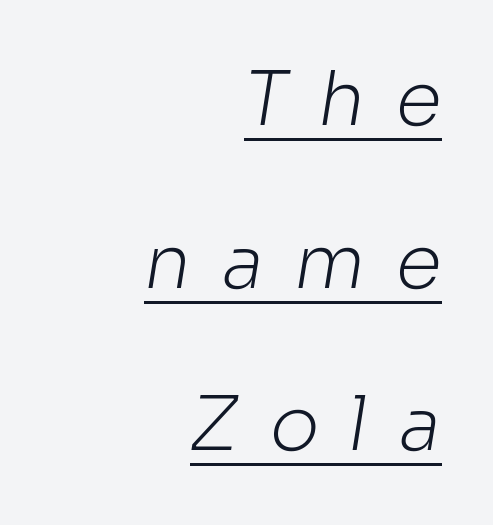
Q: Is the text bold? A: No.
Q: Is the typeface a serif or a sans-serif typeface? A: Sans-serif.
Q: Is the text underlined? A: Yes.
Q: How is the paragraph aligned? A: Right-aligned.
Q: Is the spacing between letters normal or unusually wide? A: Unusually wide.
Q: Is the spacing between lines tight, normal or loose? A: Loose.
Q: Width (condensed, normal, or wide)? A: Normal.
Q: Stroke contrast? A: Low.
Q: x-height? A: Medium.
Q: Monospaced? A: No.
